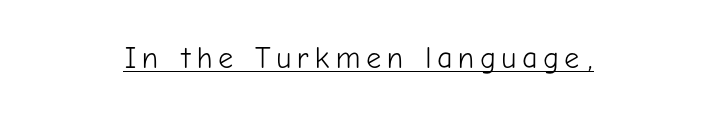
Q: Is the text bold? A: No.
Q: Is the text italic (slanted)? A: No, it is upright.
Q: Is the typeface a serif or a sans-serif typeface? A: Sans-serif.
Q: Is the text underlined? A: Yes.
Q: How is the paragraph aligned? A: Centered.
Q: Width (condensed, normal, or wide)? A: Normal.
Q: Stroke contrast? A: Low.
Q: x-height? A: Medium.
Q: Monospaced? A: No.
